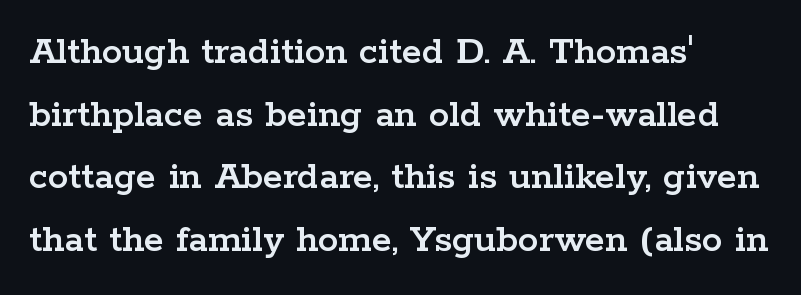
The image shows 41 px wide serif type, upright; set left-aligned, normal line spacing (1.53x), normal letter spacing, not underlined; low stroke contrast and a medium x-height.
